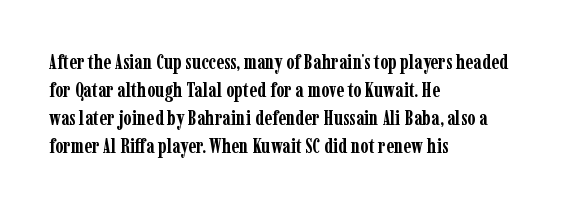
Anything drawn beneath the words? Only blank space. Evenly set lines give the paragraph a standard silhouette. In CSS terms this would be text-align: left. The font's upright variant was chosen for this text. Strokes here are thick enough to call this a true bold.
